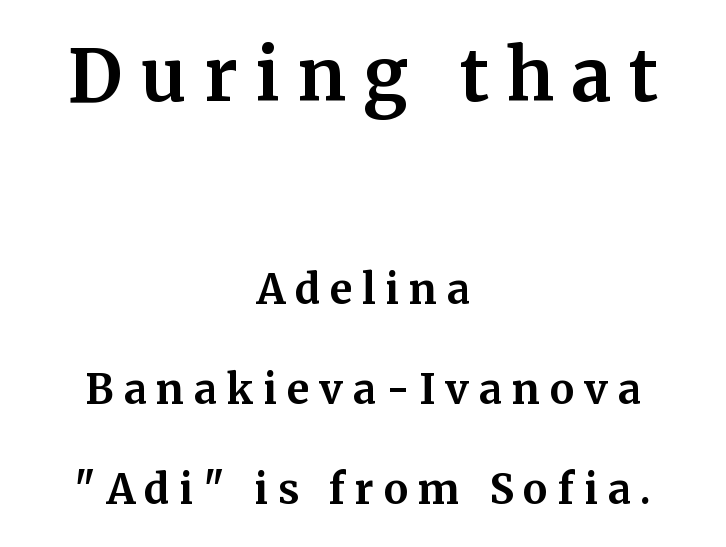
The image shows 72 px bold serif type, upright; set centered, loose line spacing (2.44x), unusually wide letter spacing (+0.24 em), not underlined; the first (top) block is 1.76x larger; medium stroke contrast and a medium x-height.
